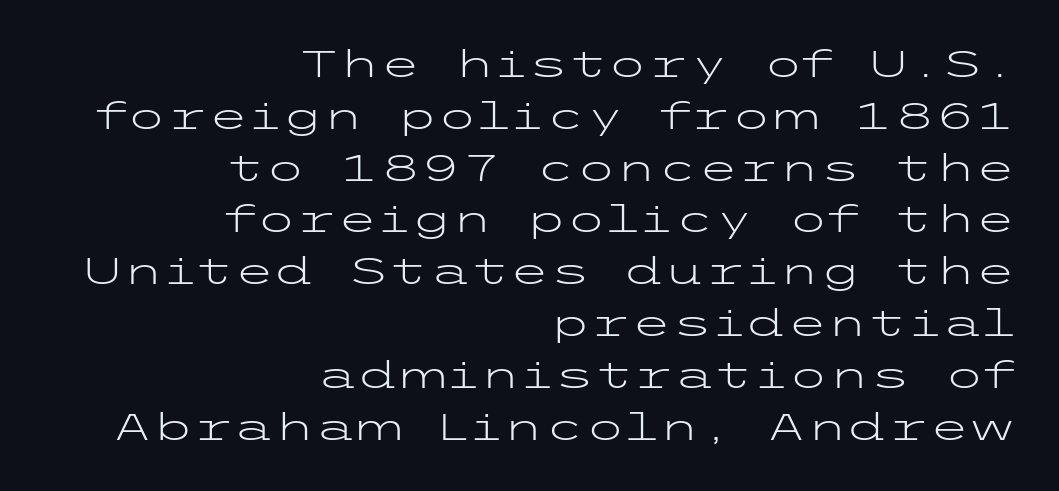
Q: Is the text bold? A: No.
Q: Is the text italic (slanted)? A: No, it is upright.
Q: Is the typeface a serif or a sans-serif typeface? A: Sans-serif.
Q: Is the text underlined? A: No.
Q: How is the paragraph aligned? A: Right-aligned.
Q: Is the spacing between letters normal or unusually wide? A: Normal.
Q: Is the spacing between lines tight, normal or loose? A: Normal.
Q: Width (condensed, normal, or wide)? A: Wide.
Q: Stroke contrast? A: Low.
Q: x-height? A: Medium.
